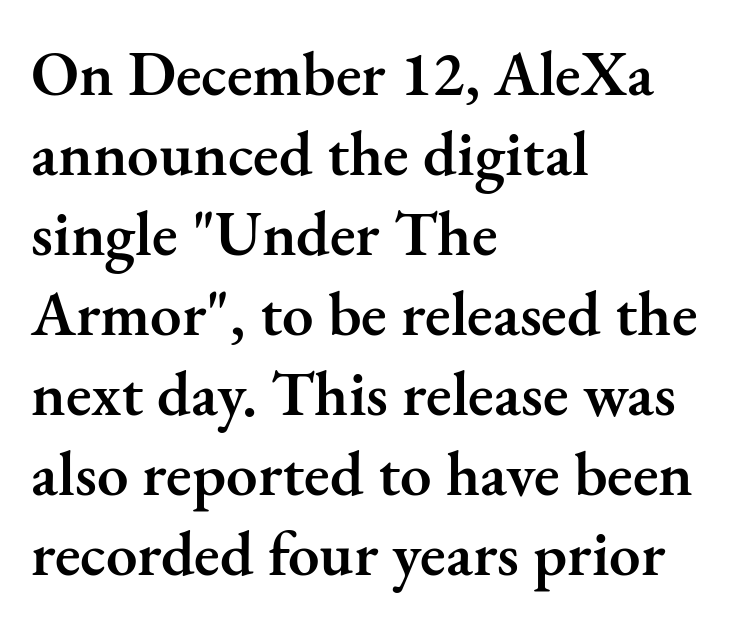
The image shows 63 px semibold serif type, upright; set left-aligned, normal line spacing (1.27x), normal letter spacing, not underlined; medium stroke contrast and a small x-height.
